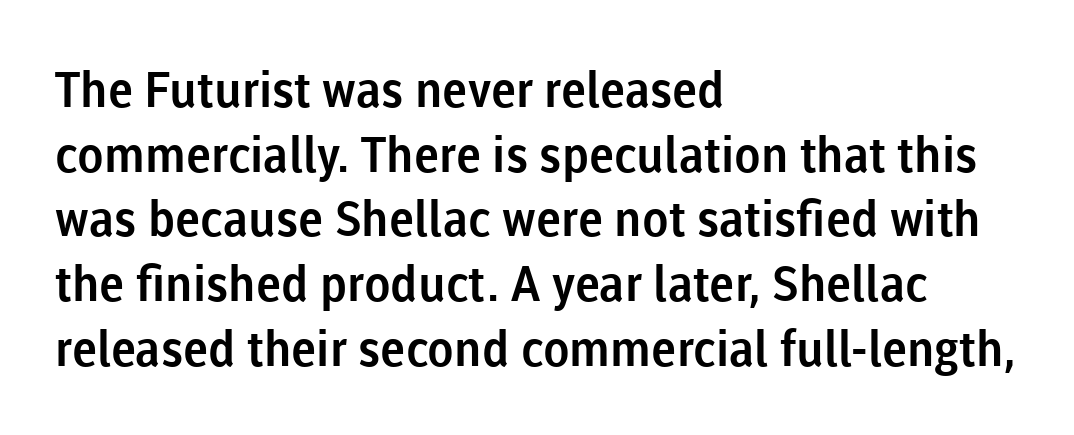
The image shows 49 px sans-serif type, upright; set left-aligned, normal line spacing (1.32x), normal letter spacing, not underlined; low stroke contrast and a medium x-height.
